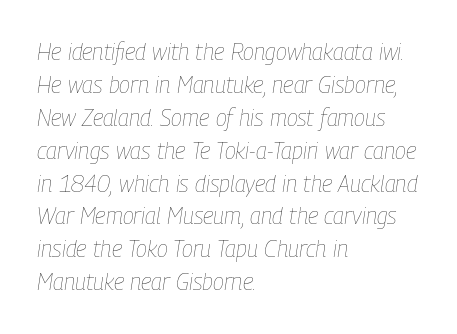
Q: Is the text bold? A: No.
Q: Is the text italic (slanted)? A: Yes, it leans right by about 9 degrees.
Q: Is the text underlined? A: No.
Q: How is the paragraph aligned? A: Left-aligned.
Q: Is the spacing between letters normal or unusually wide? A: Normal.
Q: Is the spacing between lines tight, normal or loose? A: Normal.
